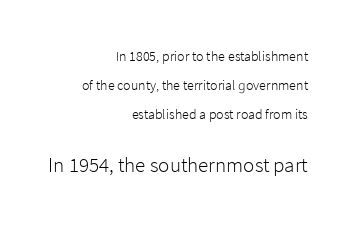
Plain, unruled lines of type. Does extra space separate the letters? No, they use regular spacing. Italic: no, the glyphs are upright roman. Larger block? The one below; the one above is distinctly smaller. The passage shown stacks its lines with a broad gap. This reads as an unemphasized weight, regular at the heaviest.
